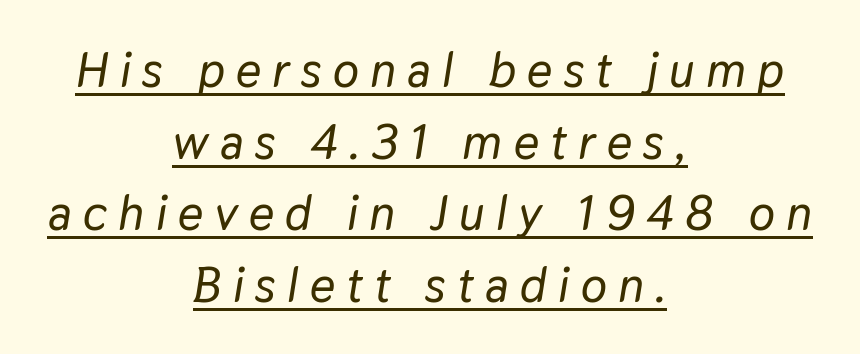
Does a line run under the words? Yes, clearly. When letters slant like this, we call the style italic. Is this a fixed-width face? No — the glyphs have proportional, varying widths. The face used here is rendered with a markedly widened letterfit. A centered setting, common on invitations and titles, is used for this passage. A typesetter would call this leading conventional body-copy spacing.
